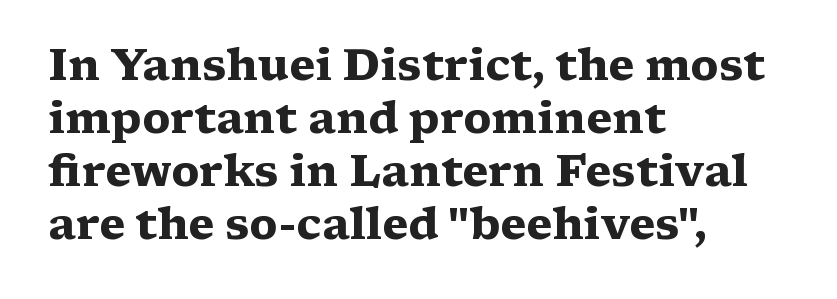
{"serif": "yes", "italic": "no", "bold": "yes", "weight": "heavy", "width": "wide", "stroke_contrast": "medium", "x_height": "medium", "monospaced": "no", "underline": "no", "align": "left", "line_spacing_ratio": 1.23, "letter_spacing": "normal", "letter_spacing_em": 0.0, "glyph_px": 43}
